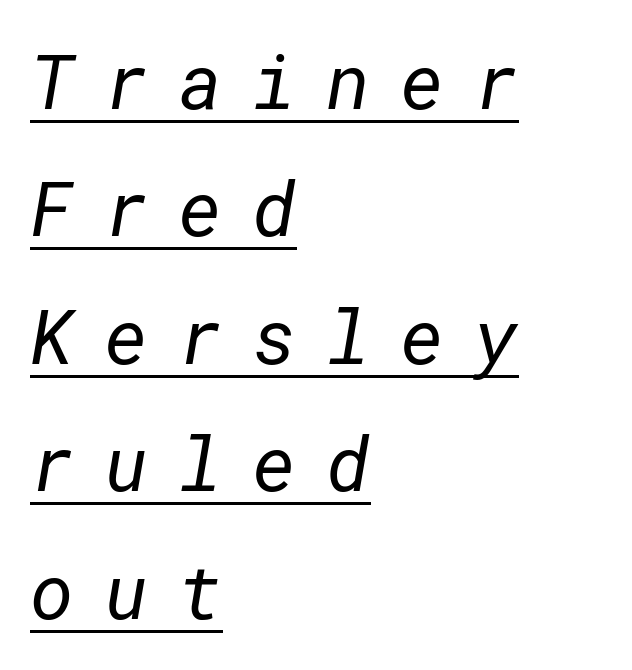
The image shows 75 px regular-weight sans-serif type; set left-aligned, normal line spacing (1.7x), unusually wide letter spacing (+0.4 em), underlined; low stroke contrast and a medium x-height.
